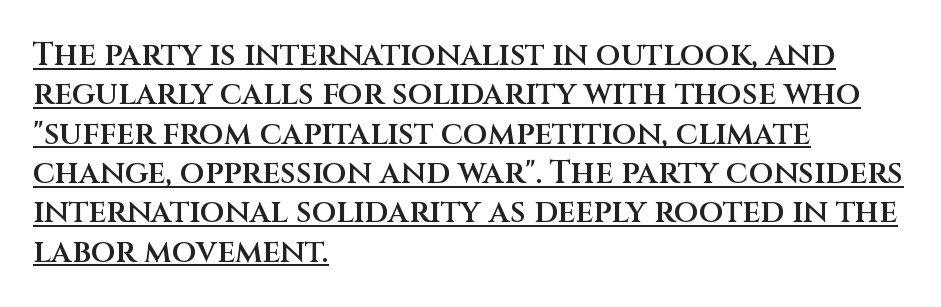
Q: Is the text bold? A: Semi-bold.
Q: Is the text italic (slanted)? A: No, it is upright.
Q: Is the typeface a serif or a sans-serif typeface? A: Sans-serif.
Q: Is the text underlined? A: Yes.
Q: How is the paragraph aligned? A: Left-aligned.
Q: Is the spacing between letters normal or unusually wide? A: Normal.
Q: Width (condensed, normal, or wide)? A: Normal.
Q: Stroke contrast? A: Medium.
Q: x-height? A: Large.
Q: Monospaced? A: No.
